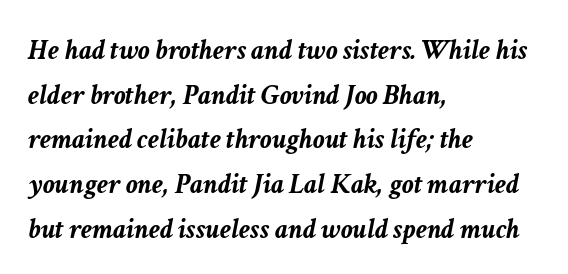
Q: Is the text bold? A: Yes.
Q: Is the text italic (slanted)? A: Yes, it leans right by about 11 degrees.
Q: Is the text underlined? A: No.
Q: How is the paragraph aligned? A: Left-aligned.
Q: Is the spacing between letters normal or unusually wide? A: Normal.
Q: Is the spacing between lines tight, normal or loose? A: Normal.
Q: Width (condensed, normal, or wide)? A: Normal.
Q: Stroke contrast? A: Low.
Q: x-height? A: Medium.
Q: Monospaced? A: No.
